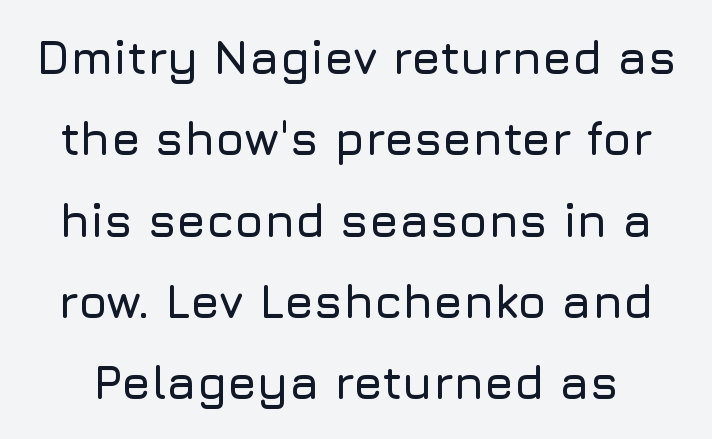
Q: Is the text italic (slanted)? A: No, it is upright.
Q: Is the typeface a serif or a sans-serif typeface? A: Sans-serif.
Q: Is the text underlined? A: No.
Q: Is the spacing between letters normal or unusually wide? A: Normal.
Q: Width (condensed, normal, or wide)? A: Normal.
Q: Stroke contrast? A: Low.
Q: x-height? A: Medium.
Q: Monospaced? A: No.
